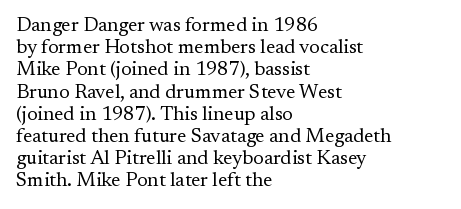
In terms of posture, this sample is upright. Each word holds together tightly as a unit, with standard inter-letter gaps. The paragraph shown leans on its left margin. The foot of each line stays bare and open.
